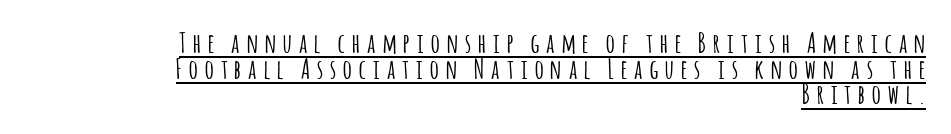
Q: Is the text italic (slanted)? A: No, it is upright.
Q: Is the text underlined? A: Yes.
Q: How is the paragraph aligned? A: Right-aligned.
Q: Is the spacing between letters normal or unusually wide? A: Unusually wide.
Q: Is the spacing between lines tight, normal or loose? A: Tight.
